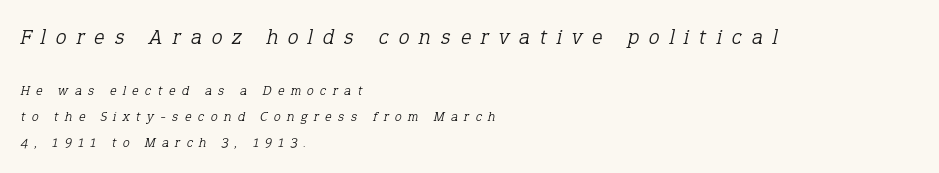
{"italic": "yes", "lean": "right", "slant_degrees": 12, "bold": "no", "underline": "no", "align": "left", "line_spacing_ratio": 1.86, "letter_spacing": "wide", "letter_spacing_em": 0.46, "larger_block": "first", "size_ratio": 1.57, "glyph_px": 22}
